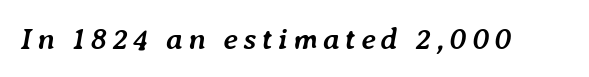
Q: Is the text bold? A: Yes.
Q: Is the text italic (slanted)? A: Yes, it leans right by about 7 degrees.
Q: Is the text underlined? A: No.
Q: Width (condensed, normal, or wide)? A: Normal.
Q: Stroke contrast? A: Low.
Q: x-height? A: Medium.
Q: Monospaced? A: No.
